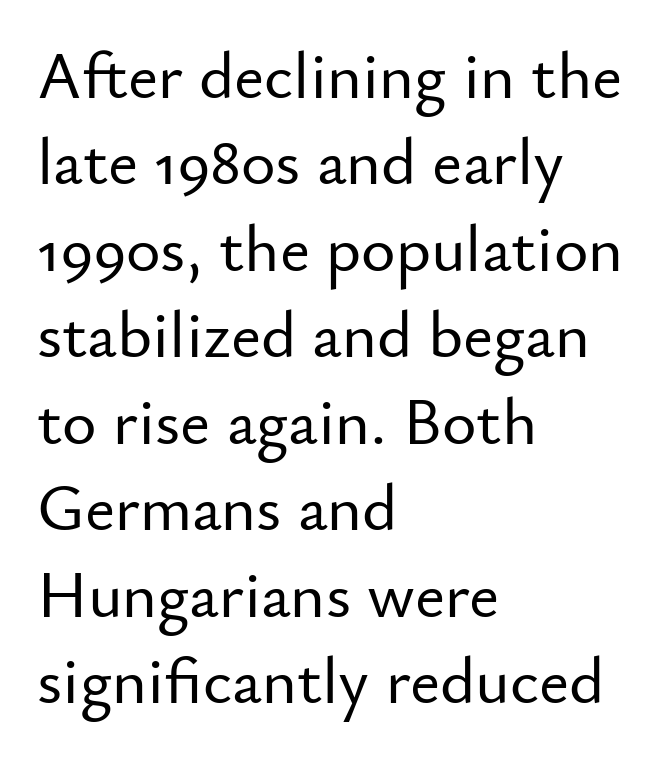
The passage shown is typed in a proportional face where columns would drift. Students, note that the glyphs here touch the page at normal intervals. The letters carry no serifs — their stems end cleanly without finishing strokes. One-word summary of the alignment: left. The line-height multiplier appears to be the usual default.
